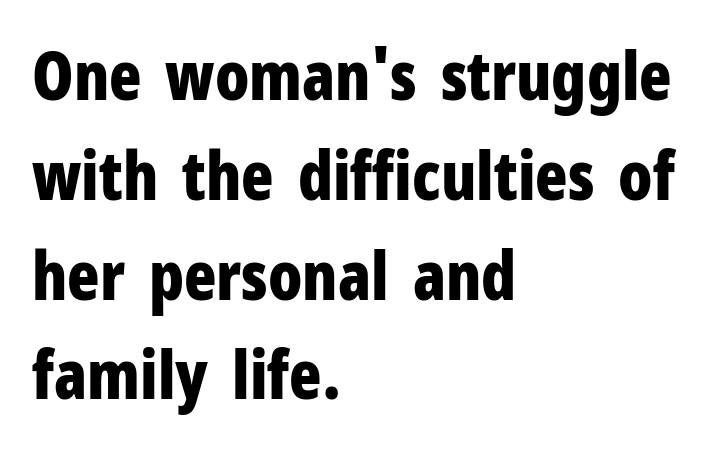
Vertical spacing — default. These lines keep a tight, regular rhythm from letter to letter. This is the regular roman posture of the typeface. The area under the type is left untouched. This rendering employs a face without finishing strokes, i.e., a sans-serif.
